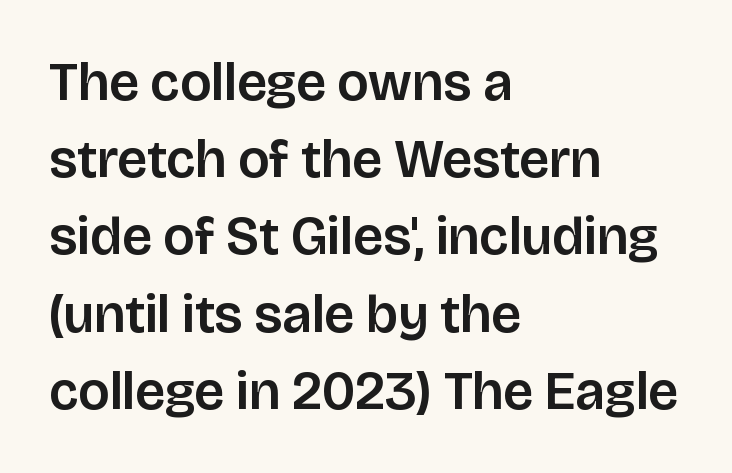
Q: Is the text italic (slanted)? A: No, it is upright.
Q: Is the typeface a serif or a sans-serif typeface? A: Sans-serif.
Q: Is the text underlined? A: No.
Q: How is the paragraph aligned? A: Left-aligned.
Q: Is the spacing between letters normal or unusually wide? A: Normal.
Q: Is the spacing between lines tight, normal or loose? A: Normal.
Q: Width (condensed, normal, or wide)? A: Normal.
Q: Stroke contrast? A: Low.
Q: x-height? A: Large.
Q: Monospaced? A: No.
